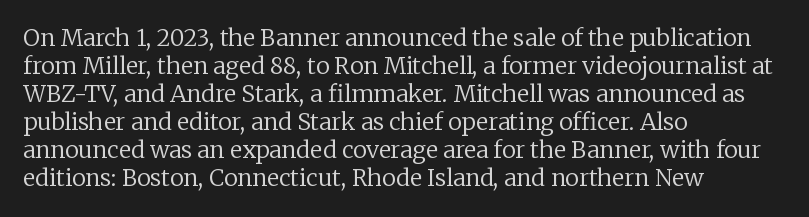
{"italic": "no", "bold": "no", "underline": "no", "align": "left", "line_spacing_ratio": 1.22, "letter_spacing": "normal", "letter_spacing_em": 0.0, "glyph_px": 23}
